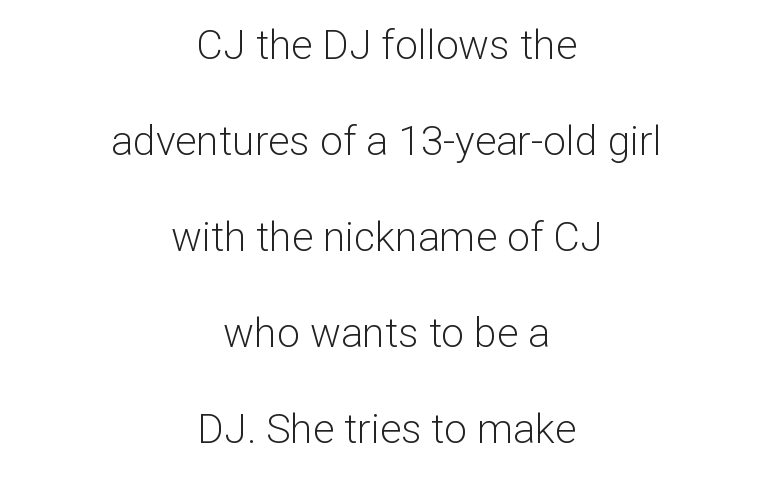
The axis of the letterforms is exactly vertical. The rag falls on both sides of this text block equally. The typeface chosen for these lines omits serifs. Weight class: somewhere from thin through regular.
